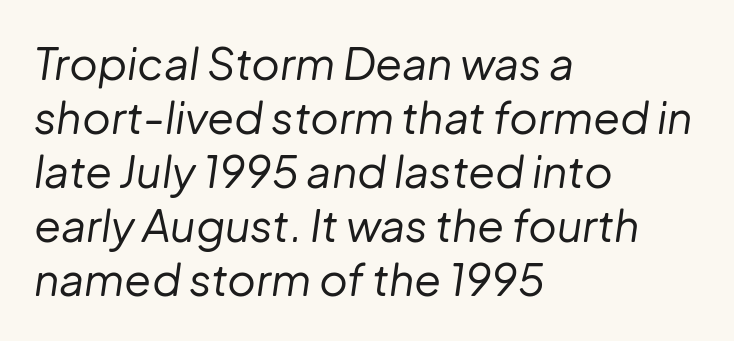
Q: Is the text bold? A: No.
Q: Is the text italic (slanted)? A: Yes, it leans right by about 8 degrees.
Q: Is the text underlined? A: No.
Q: How is the paragraph aligned? A: Left-aligned.
Q: Is the spacing between letters normal or unusually wide? A: Normal.
Q: Width (condensed, normal, or wide)? A: Normal.
Q: Stroke contrast? A: Low.
Q: x-height? A: Medium.
Q: Monospaced? A: No.
